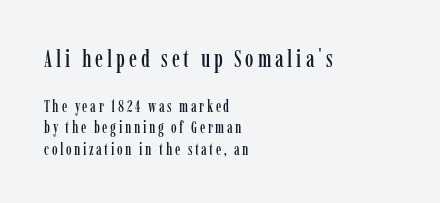
The image shows 24 px text type, upright; set left-aligned, normal line spacing (1.35x), not underlined; the first (top) block is 1.5x larger.
